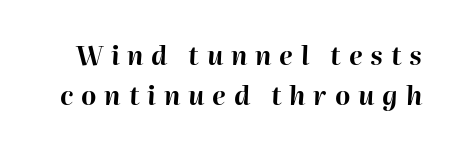
The characters look thick and weighty, a clear bold. The baseline area is clear. Tracking here is generous; glyphs stand well apart from one another. Compared with ordinary roman type, these characters are visibly tilted. Leading: standard.
